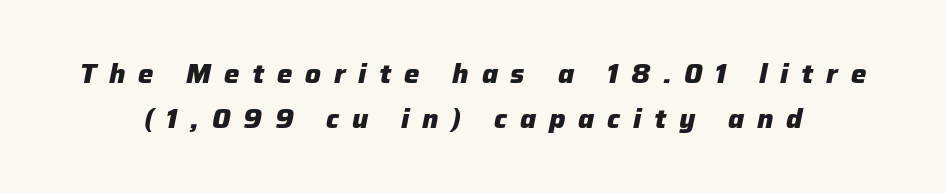
{"italic": "yes", "lean": "right", "slant_degrees": 12, "bold": "yes", "underline": "no", "line_spacing_ratio": 1.73, "letter_spacing": "wide", "letter_spacing_em": 0.49, "glyph_px": 26}
